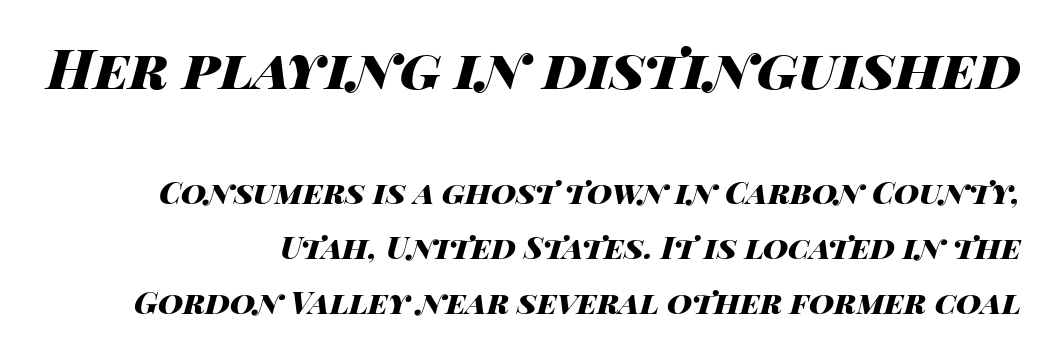
The image shows 55 px heavy, wide type, italic (leaning right); set right-aligned, line spacing 1.77x, normal letter spacing, not underlined; the first (top) block is 1.77x larger; high stroke contrast and a large x-height.
